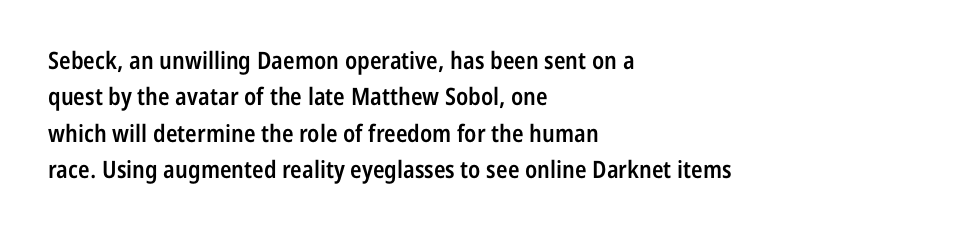
{"italic": "no", "bold": "semi", "underline": "no", "align": "left", "line_spacing": "normal", "line_spacing_ratio": 1.52, "letter_spacing": "normal", "letter_spacing_em": 0.0, "glyph_px": 24}
